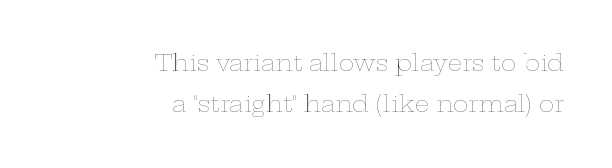
The image shows 23 px text type, upright; set right-aligned, line spacing 1.8x, normal letter spacing, not underlined.
